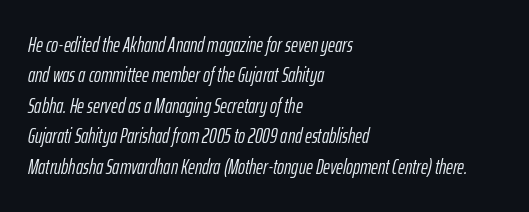
Q: Is the text bold? A: No.
Q: Is the text italic (slanted)? A: Yes, it leans right by about 12 degrees.
Q: Is the text underlined? A: No.
Q: How is the paragraph aligned? A: Left-aligned.
Q: Is the spacing between letters normal or unusually wide? A: Normal.
Q: Is the spacing between lines tight, normal or loose? A: Normal.
